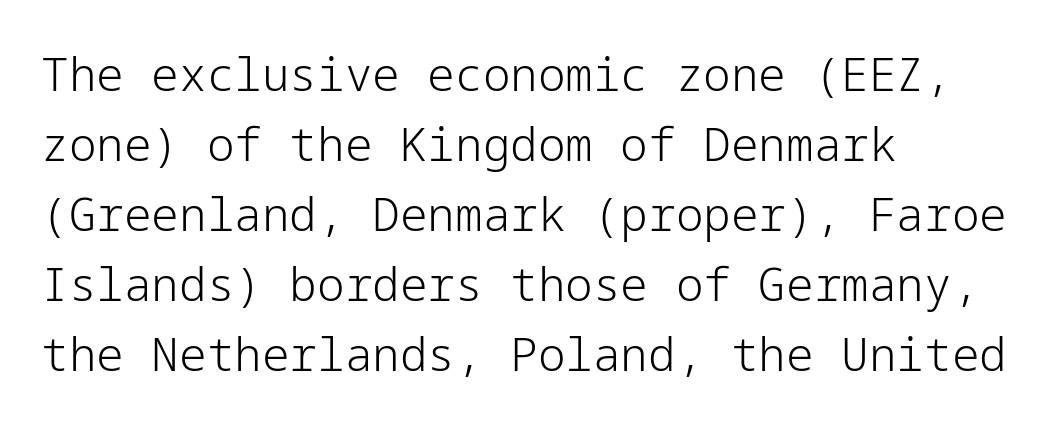
One-word summary of the alignment: left. Check under the words: just untouched page. In terms of letterspacing, this is plain default setting. This sample keeps an unexceptional amount of space between lines. The text was rendered using a sans face with plain stroke endings. This is roman type, the default non-slanted kind.
